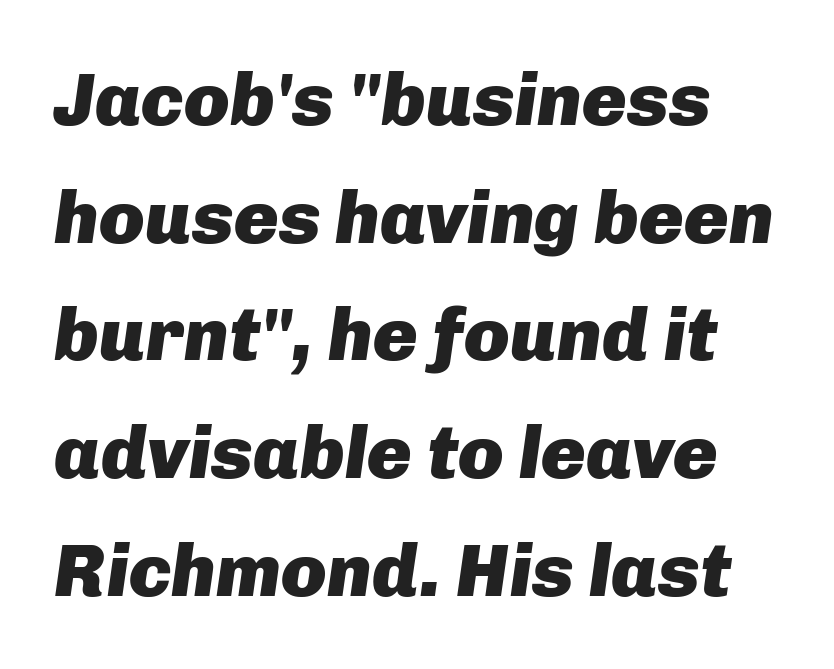
Baseline-to-baseline distance is the conventional proportion of letter height. Summary of weight: heavy, a full bold. The tracking reads as untouched default to a designer's eye. You can tell it's italic because the verticals aren't actually vertical. Descender tails drop into unmarked territory.
